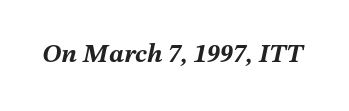
Notice how thick the strokes are: this is what a full bold looks like. Default kerning and tracking; the words read as compact shapes. The words here are not underlined. Slanted lettering throughout.
